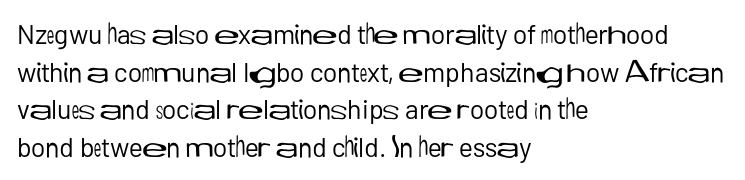
Q: Is the text bold? A: No.
Q: Is the text italic (slanted)? A: No, it is upright.
Q: Is the text underlined? A: No.
Q: How is the paragraph aligned? A: Left-aligned.
Q: Is the spacing between letters normal or unusually wide? A: Normal.
Q: Is the spacing between lines tight, normal or loose? A: Normal.
